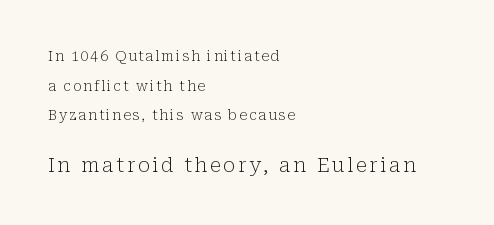
{"italic": "no", "bold": "no", "underline": "no", "align": "left", "line_spacing": "loose", "line_spacing_ratio": 2.11, "larger_block": "second", "size_ratio": 1.43, "glyph_px": 20}
